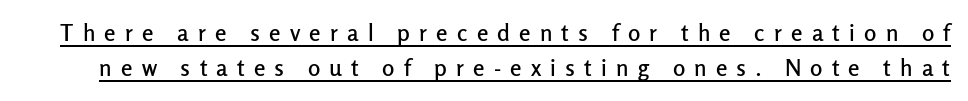
{"italic": "no", "underline": "yes", "line_spacing": "normal", "line_spacing_ratio": 1.53, "letter_spacing": "wide", "letter_spacing_em": 0.4, "glyph_px": 23}
